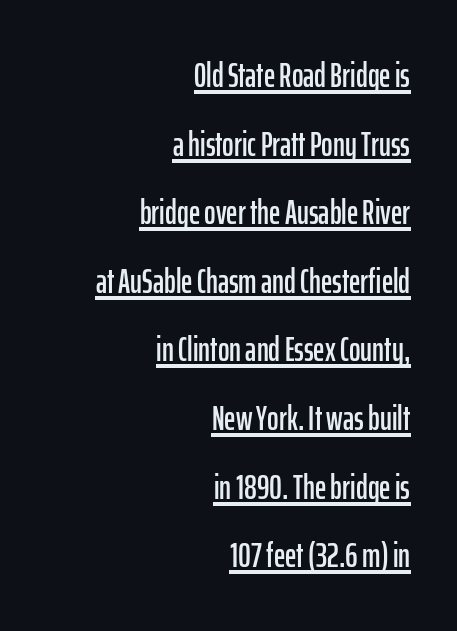
The image shows 35 px condensed sans-serif type, upright; set right-aligned, loose line spacing (1.96x), normal letter spacing, underlined; low stroke contrast and a medium x-height.
